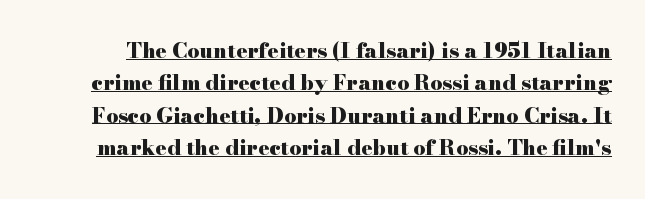
The glyphs are accompanied by a horizontal stroke just below them. Notice how descenders clear the ascenders below comfortably — that's standard leading. You can tell it's not italic because the verticals are truly vertical. The passage shown has conventional tracking throughout.
